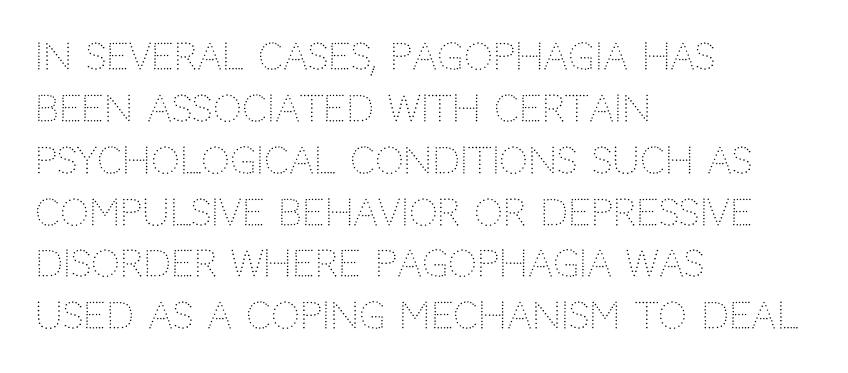
Q: Is the text bold? A: No.
Q: Is the text italic (slanted)? A: No, it is upright.
Q: Is the typeface a serif or a sans-serif typeface? A: Sans-serif.
Q: Is the text underlined? A: No.
Q: How is the paragraph aligned? A: Left-aligned.
Q: Is the spacing between letters normal or unusually wide? A: Normal.
Q: Is the spacing between lines tight, normal or loose? A: Normal.
Q: Width (condensed, normal, or wide)? A: Normal.
Q: Stroke contrast? A: Low.
Q: x-height? A: Large.
Q: Monospaced? A: No.
